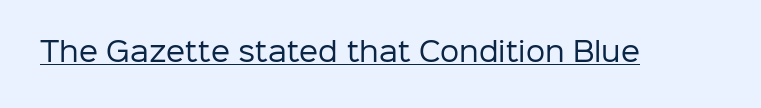
{"italic": "no", "bold": "no", "underline": "yes", "letter_spacing": "normal", "letter_spacing_em": 0.0, "glyph_px": 27}
